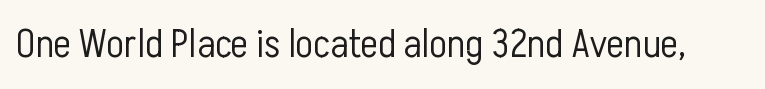
Q: Is the text bold? A: No.
Q: Is the text italic (slanted)? A: No, it is upright.
Q: Is the typeface a serif or a sans-serif typeface? A: Sans-serif.
Q: Is the text underlined? A: No.
Q: Is the spacing between letters normal or unusually wide? A: Normal.
Q: Width (condensed, normal, or wide)? A: Condensed.
Q: Stroke contrast? A: Low.
Q: x-height? A: Medium.
Q: Monospaced? A: No.
